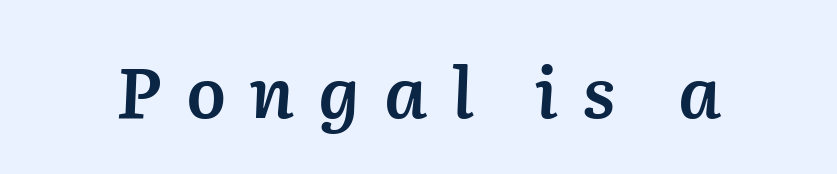
The image shows 71 px semibold type, italic (leaning right); set unusually wide letter spacing (+0.34 em), not underlined; low stroke contrast and a medium x-height.
